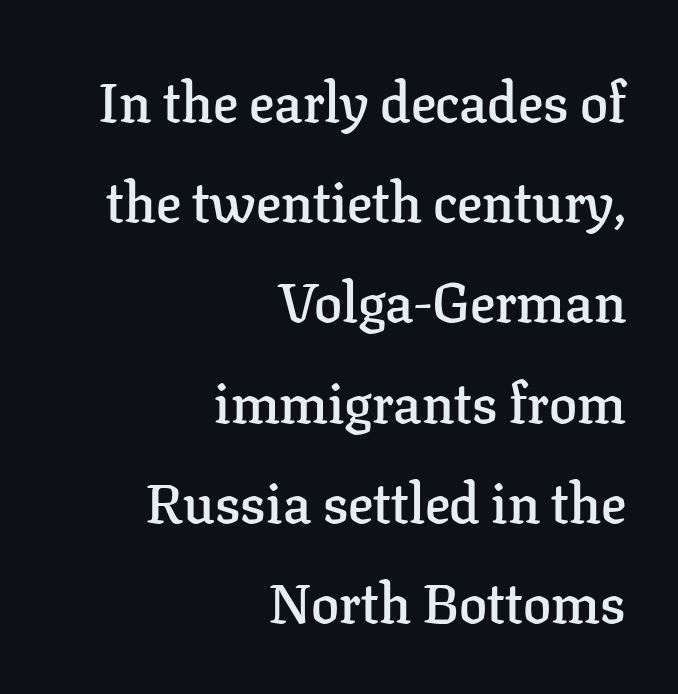
The image shows 56 px semibold serif type, upright; set right-aligned, line spacing 1.79x, normal letter spacing, not underlined; low stroke contrast and a medium x-height.
